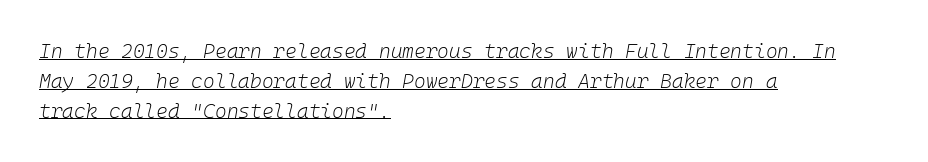
Caption: standard tracking, unaltered. Think standard paragraph weight, or any step lighter than that. Quick note: italic. Each new line begins a customary step beneath the previous one. Short and long lines alike share a common starting point at left. Caption: lettering with a line underneath.
